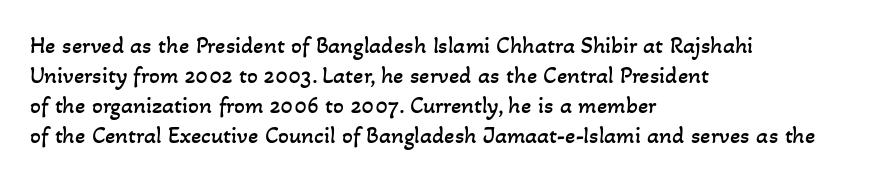
Q: Is the text bold? A: No.
Q: Is the text underlined? A: No.
Q: How is the paragraph aligned? A: Left-aligned.
Q: Is the spacing between letters normal or unusually wide? A: Normal.
Q: Is the spacing between lines tight, normal or loose? A: Normal.
